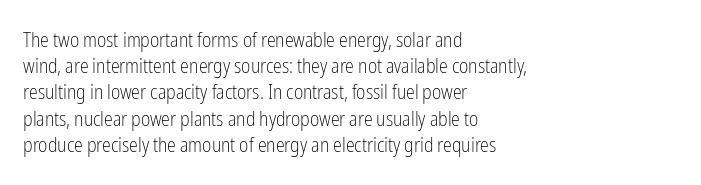
No chunkiness to these letters — they're not bold. Alignment: flush left. Do the letters lean? They stand straight. Horizontal bands of white between lines are of average thickness. Has an underline been added? It has not. Is the letter spacing exaggerated? No — it looks like the ordinary default.
